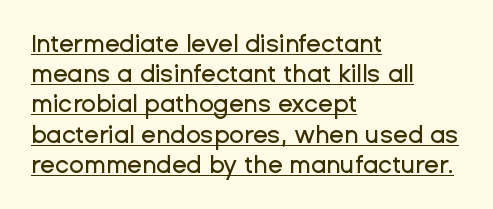
Q: Is the text italic (slanted)? A: No, it is upright.
Q: Is the text underlined? A: Yes.
Q: How is the paragraph aligned? A: Left-aligned.
Q: Is the spacing between letters normal or unusually wide? A: Normal.
Q: Is the spacing between lines tight, normal or loose? A: Normal.
